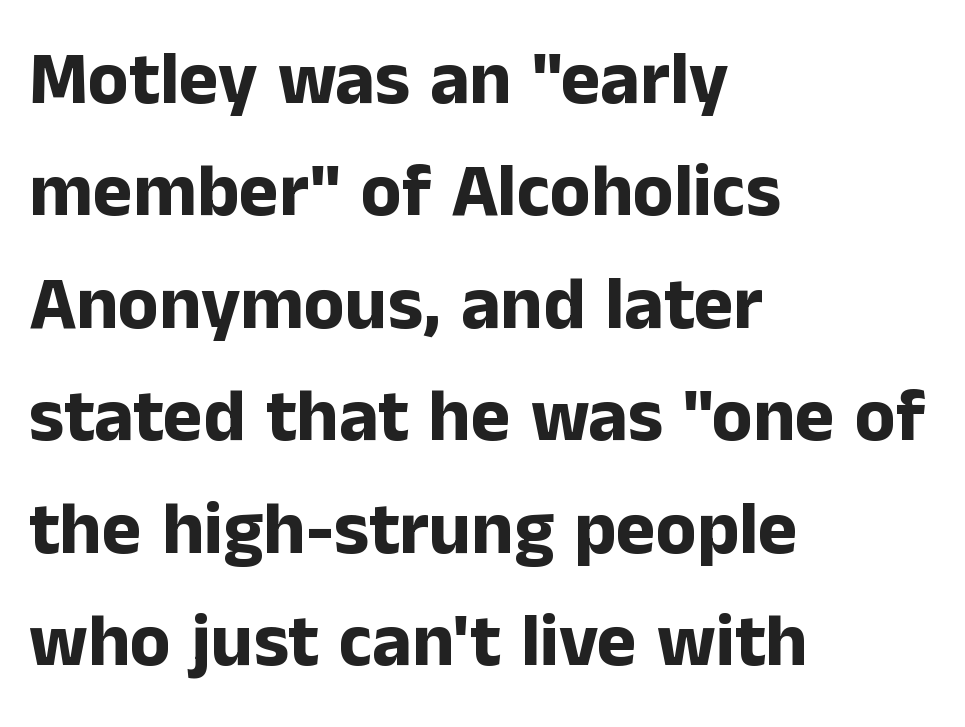
Q: Is the text bold? A: Yes.
Q: Is the text italic (slanted)? A: No, it is upright.
Q: Is the typeface a serif or a sans-serif typeface? A: Sans-serif.
Q: Is the text underlined? A: No.
Q: How is the paragraph aligned? A: Left-aligned.
Q: Is the spacing between letters normal or unusually wide? A: Normal.
Q: Is the spacing between lines tight, normal or loose? A: Normal.
Q: Width (condensed, normal, or wide)? A: Normal.
Q: Stroke contrast? A: Low.
Q: x-height? A: Medium.
Q: Monospaced? A: No.
